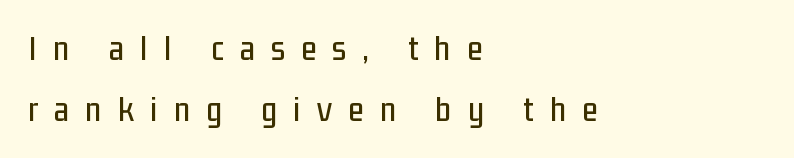
Classification — sans serif. The face used here is proportionally spaced, like ordinary book or web type. Regular leading. Words appear elongated and porous because spacing is wide. Visually the block forms a straight wall on the left and a jagged coastline on the right.
